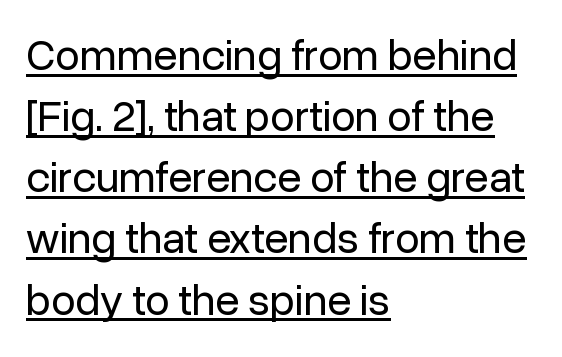
The image shows 44 px regular-weight sans-serif type, upright; set left-aligned, normal line spacing (1.39x), normal letter spacing, underlined; low stroke contrast and a medium x-height.
